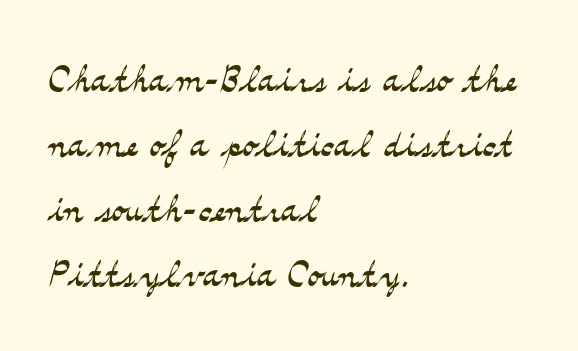
The image shows 50 px light, wide serif type; set left-aligned, normal line spacing (1.3x), normal letter spacing, not underlined; medium stroke contrast and a small x-height.
